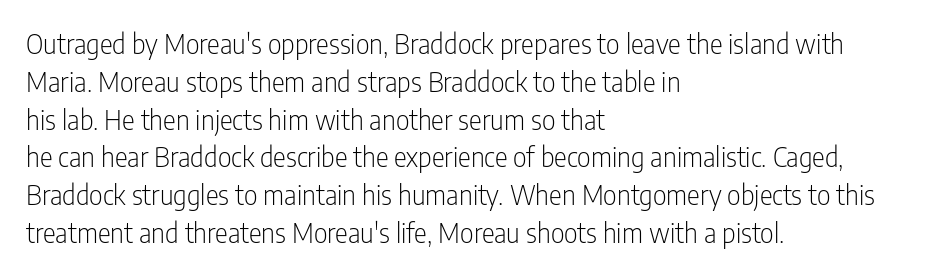
The image shows 27 px text type, upright; set left-aligned, normal line spacing (1.4x), normal letter spacing, not underlined.
